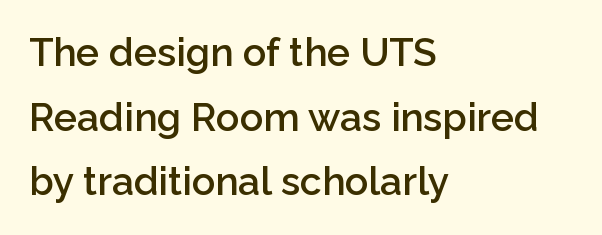
The image shows 39 px semibold sans-serif type, upright; set left-aligned, normal line spacing (1.66x), normal letter spacing, not underlined; low stroke contrast and a medium x-height.
